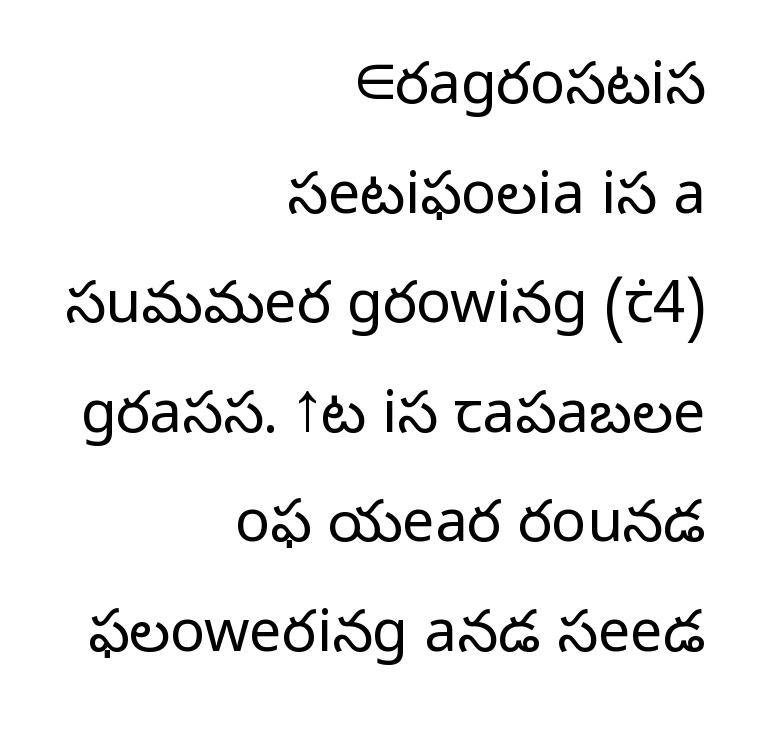
{"serif": "no", "italic": "no", "bold": "no", "weight": "light", "width": "normal", "stroke_contrast": "low", "x_height": "medium", "monospaced": "no", "underline": "no", "align": "right", "line_spacing_ratio": 1.89, "letter_spacing": "normal", "letter_spacing_em": 0.0, "glyph_px": 58}
